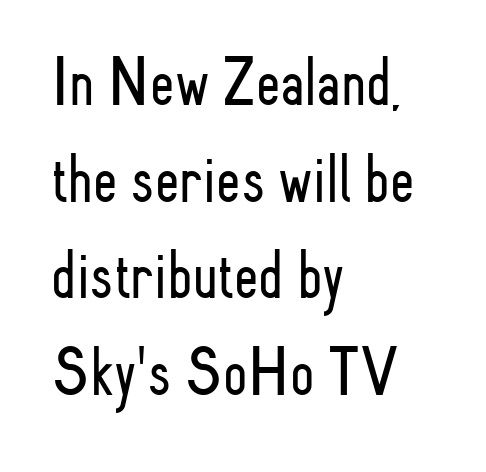
{"serif": "no", "italic": "no", "bold": "no", "weight": "light", "width": "condensed", "stroke_contrast": "low", "x_height": "small", "monospaced": "no", "underline": "no", "align": "left", "line_spacing": "normal", "line_spacing_ratio": 1.38, "letter_spacing": "normal", "letter_spacing_em": 0.0, "glyph_px": 70}
